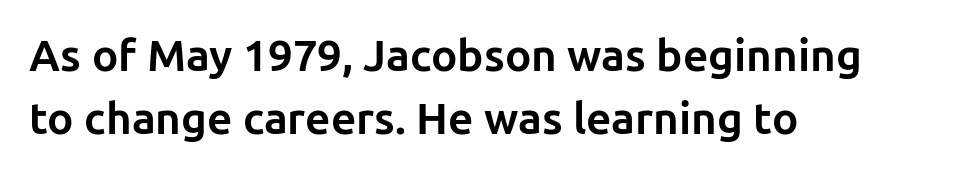
The glyphs have the mass of a bold cut. The rendering uses a moderate line-height, typical for paragraphs. The letters stand upright; this is a roman face. The designer went with a sans here, leaving each stem footless. Clear beneath every line of the passage. You could not count columns in this text — the font is proportionally spaced.
